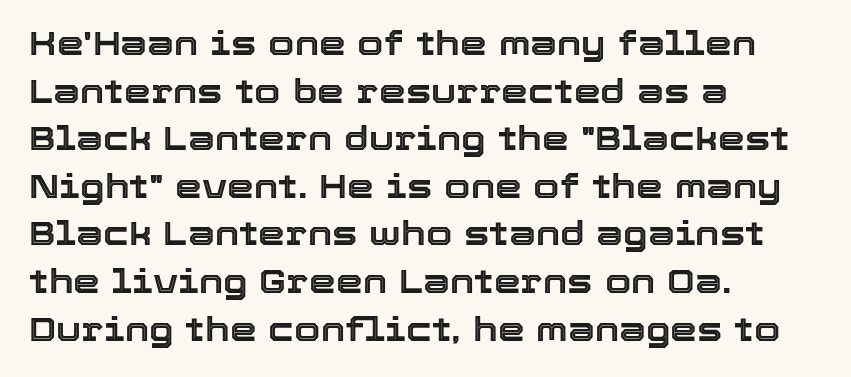
{"italic": "no", "width": "normal", "x_height": "medium", "monospaced": "no", "underline": "no", "align": "left", "line_spacing": "normal", "line_spacing_ratio": 1.4, "letter_spacing": "normal", "letter_spacing_em": 0.0, "glyph_px": 34}
